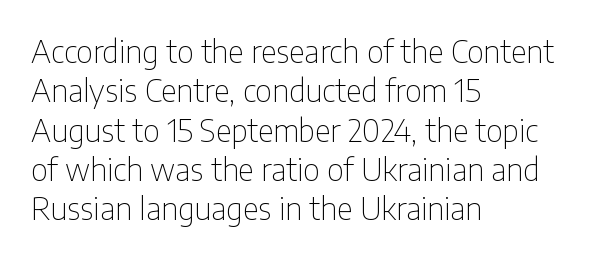
{"serif": "no", "italic": "no", "bold": "no", "weight": "thin", "width": "condensed", "stroke_contrast": "low", "x_height": "medium", "monospaced": "no", "underline": "no", "align": "left", "line_spacing": "normal", "line_spacing_ratio": 1.27, "letter_spacing": "normal", "letter_spacing_em": 0.0, "glyph_px": 31}
